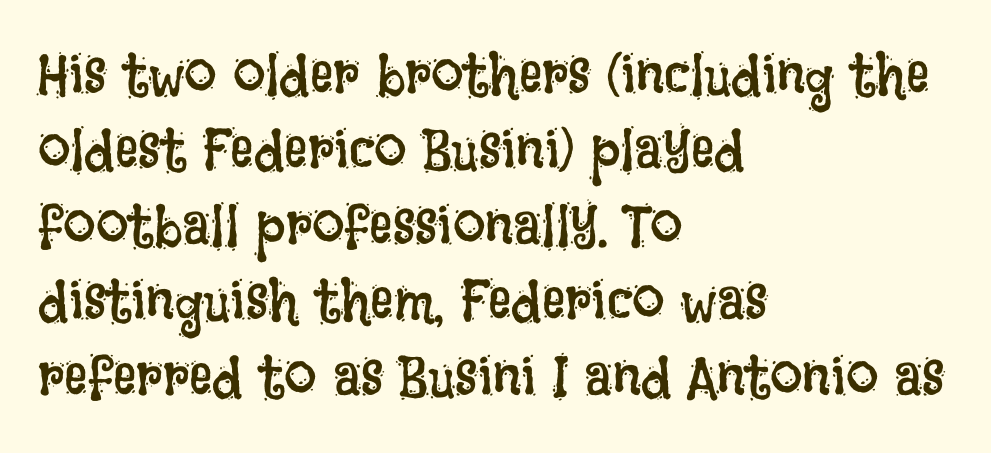
The lettering holds an erect, upright posture throughout. Only glyphs here, with clear space below each row. The letters advance in unequal steps, a hallmark of proportional type. Short note: letters normally spaced.
